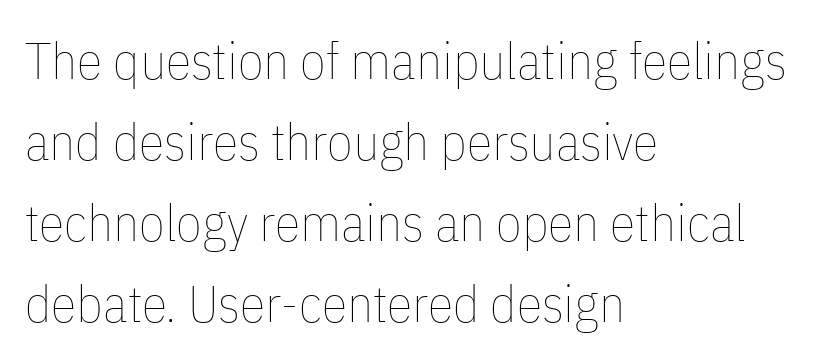
The image shows 52 px thin, condensed type, upright; set left-aligned, normal line spacing (1.56x), normal letter spacing, not underlined; low stroke contrast and a medium x-height.
